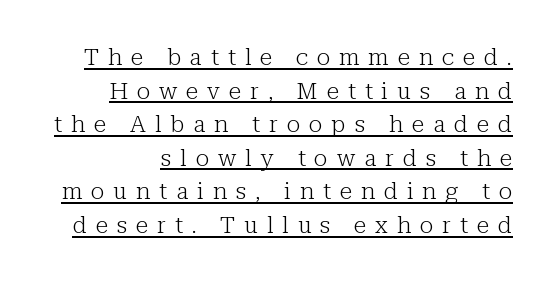
Q: Is the text bold? A: No.
Q: Is the text italic (slanted)? A: No, it is upright.
Q: Is the text underlined? A: Yes.
Q: Is the spacing between letters normal or unusually wide? A: Unusually wide.
Q: Is the spacing between lines tight, normal or loose? A: Normal.
